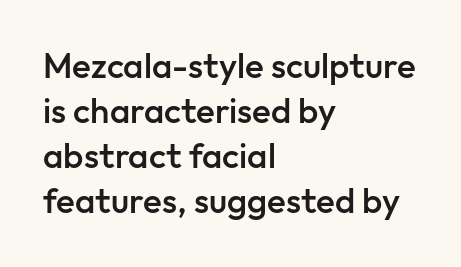
Typesetter's note: demi weight, one step under bold. This rendering features lettering with no underline. This sample keeps an unexceptional amount of space between lines. Note the varied advance widths — an 'i' is clearly narrower than an 'm'. A classic flush-left, rag-right setting is used for this passage. The typography opts for an upright posture over an oblique one.
